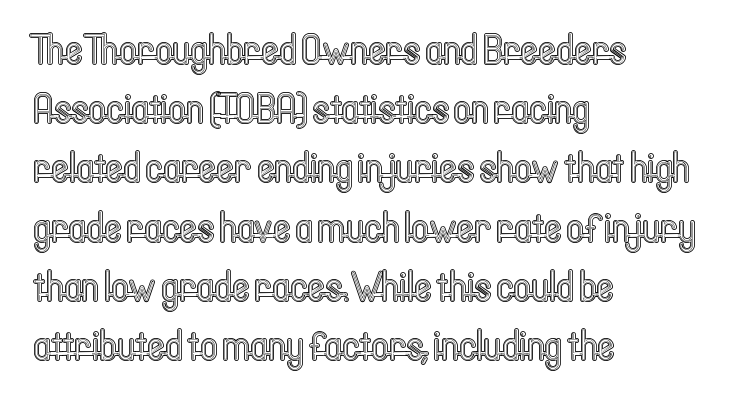
{"italic": "no", "width": "condensed", "x_height": "medium", "monospaced": "no", "underline": "no", "align": "left", "line_spacing": "normal", "line_spacing_ratio": 1.41, "letter_spacing": "normal", "letter_spacing_em": 0.0, "glyph_px": 42}
